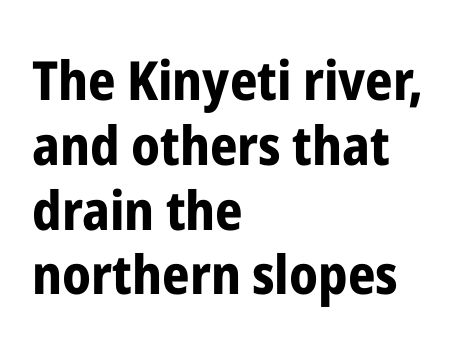
Q: Is the text bold? A: Yes.
Q: Is the text italic (slanted)? A: No, it is upright.
Q: Is the typeface a serif or a sans-serif typeface? A: Sans-serif.
Q: Is the text underlined? A: No.
Q: How is the paragraph aligned? A: Left-aligned.
Q: Is the spacing between letters normal or unusually wide? A: Normal.
Q: Width (condensed, normal, or wide)? A: Condensed.
Q: Stroke contrast? A: Low.
Q: x-height? A: Medium.
Q: Monospaced? A: No.
